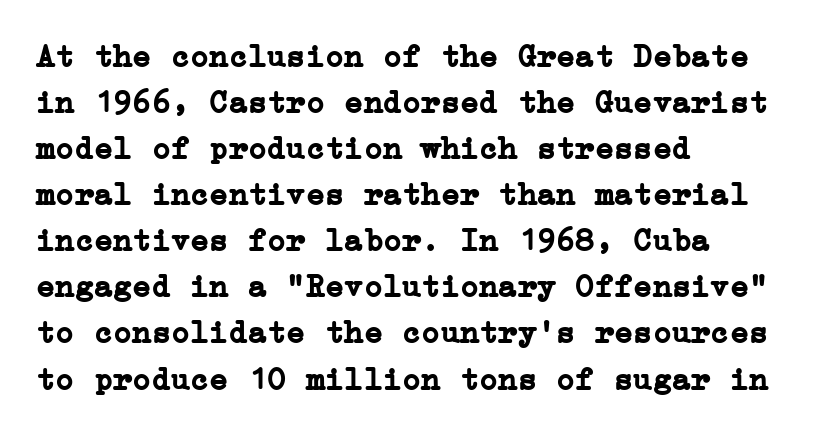
{"serif": "yes", "italic": "no", "bold": "yes", "weight": "semibold", "width": "normal", "stroke_contrast": "low", "x_height": "medium", "underline": "no", "align": "left", "line_spacing": "normal", "line_spacing_ratio": 1.44, "letter_spacing": "normal", "letter_spacing_em": 0.0, "glyph_px": 32}
